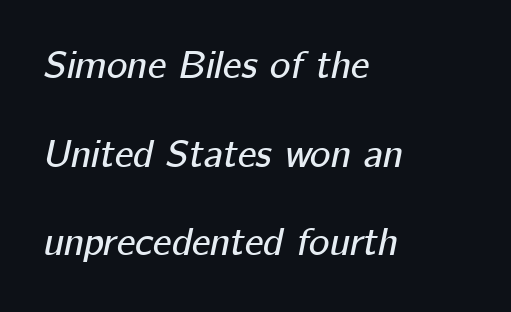
{"italic": "yes", "lean": "right", "slant_degrees": 12, "width": "normal", "stroke_contrast": "low", "x_height": "medium", "monospaced": "no", "underline": "no", "align": "left", "line_spacing": "loose", "line_spacing_ratio": 2.27, "letter_spacing": "normal", "letter_spacing_em": 0.0, "glyph_px": 39}
